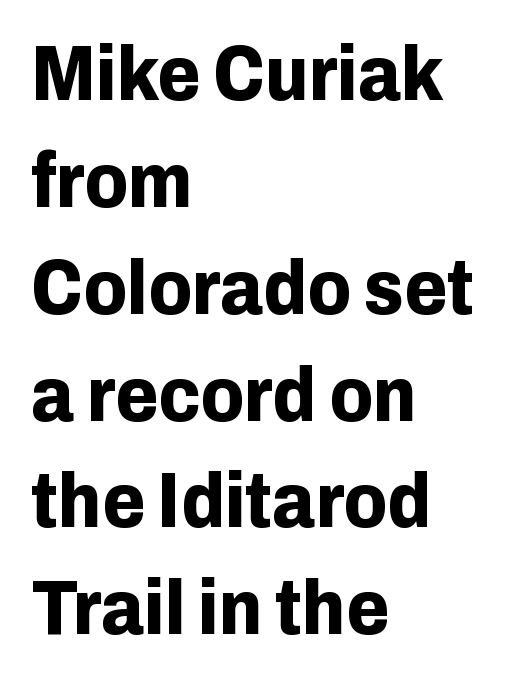
The image shows 78 px bold sans-serif type, upright; set left-aligned, normal line spacing (1.37x), normal letter spacing, not underlined; low stroke contrast and a medium x-height.
